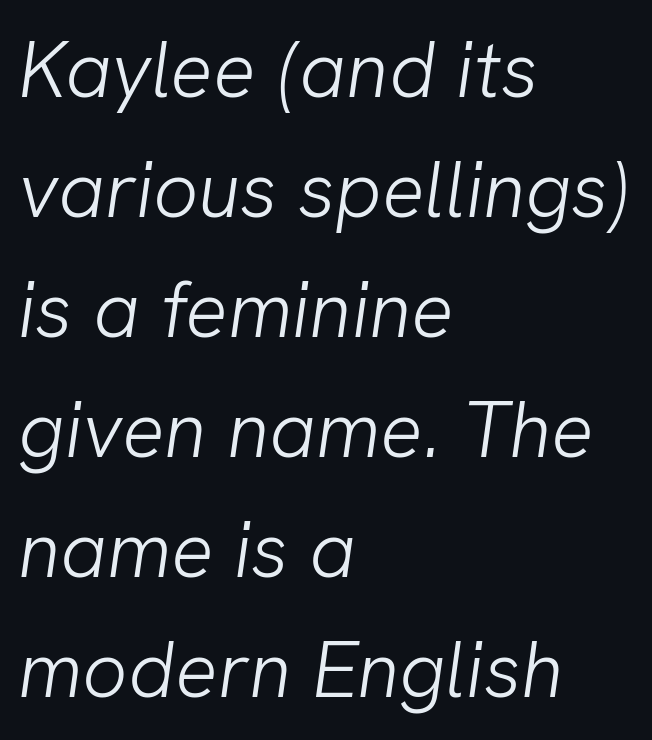
What stands out about the letter spacing? Nothing — it is the standard amount. The designer went with a sans here, leaving each stem footless. The rag falls on the right side of this text block. Quick note: interline space is typical. These glyphs show unthickened strokes, regular width or finer.
